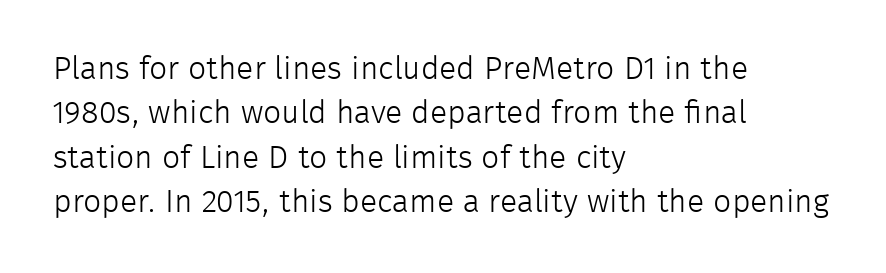
{"serif": "no", "italic": "no", "bold": "no", "weight": "light", "width": "normal", "stroke_contrast": "low", "x_height": "medium", "monospaced": "no", "underline": "no", "align": "left", "line_spacing": "normal", "line_spacing_ratio": 1.39, "letter_spacing": "normal", "letter_spacing_em": 0.0, "glyph_px": 32}
